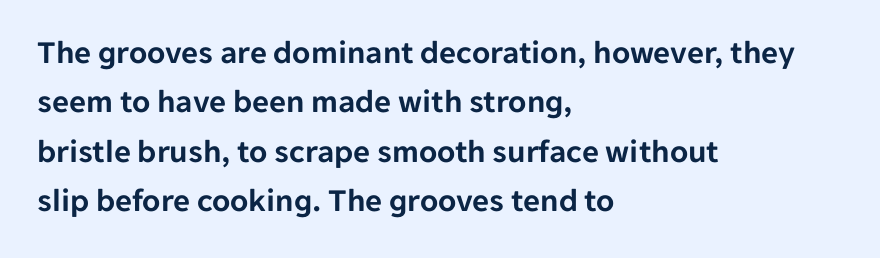
The designer left line spacing at the default. Casual observation: everything's shoved over to the left. These lines were composed using upright roman letters. Varying glyph widths throughout — classic text-font behaviour. This rendering features lettering with no underline. Each letter's strokes conclude bluntly, with no projecting serifs.
